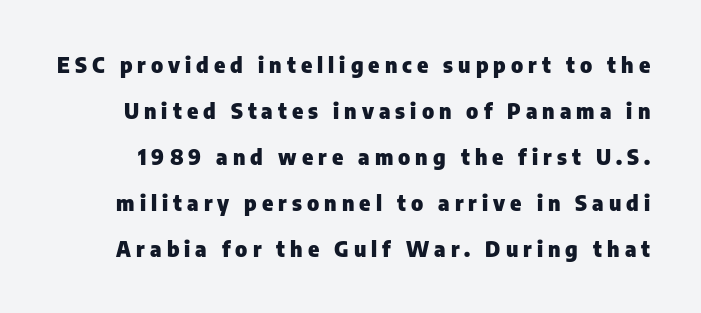
The image shows 21 px bold type, upright; set loose line spacing (2.19x), unusually wide letter spacing (+0.24 em), not underlined.
